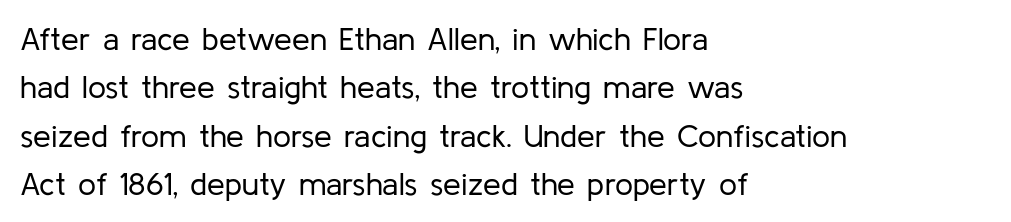
Q: Is the text bold? A: No.
Q: Is the text italic (slanted)? A: No, it is upright.
Q: Is the typeface a serif or a sans-serif typeface? A: Sans-serif.
Q: Is the text underlined? A: No.
Q: How is the paragraph aligned? A: Left-aligned.
Q: Is the spacing between letters normal or unusually wide? A: Normal.
Q: Is the spacing between lines tight, normal or loose? A: Normal.
Q: Width (condensed, normal, or wide)? A: Normal.
Q: Stroke contrast? A: Low.
Q: x-height? A: Medium.
Q: Monospaced? A: No.
